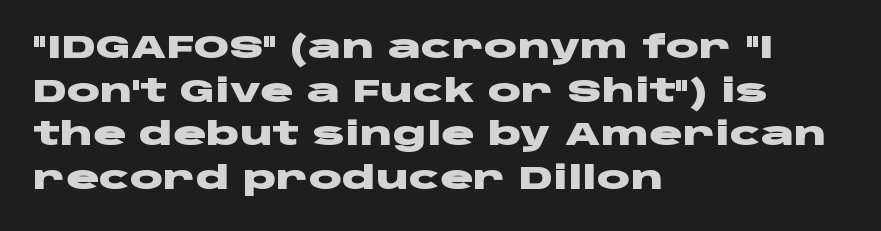
Leading: standard. This is heavy type, rendered in bold. Typeset ragged right — the left edge is the straight one. Underline: absent. Proportional: the letters do not fall into vertical columns.
